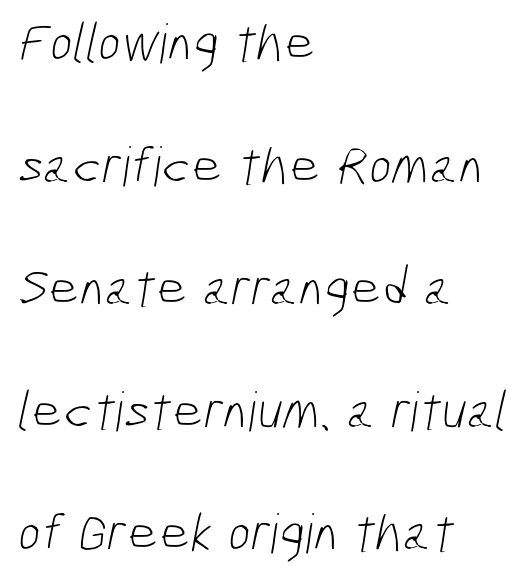
This is not heavy type; no bold has been used. The characters display no serif detailing; their extremities are plain. Notice how the passage keeps a crisp vertical edge on the left only. The face used here is proportionally spaced, like ordinary book or web type. Standard letterfit; no display-style spreading of the glyphs. Leading: increased.
